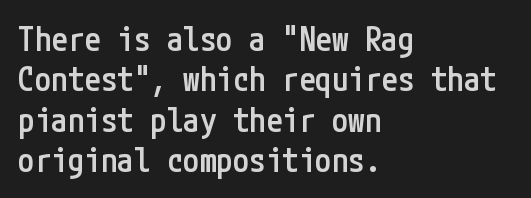
The image shows 33 px semibold, condensed sans-serif type, upright; set left-aligned, line spacing 1.22x, normal letter spacing, not underlined; low stroke contrast and a medium x-height.
